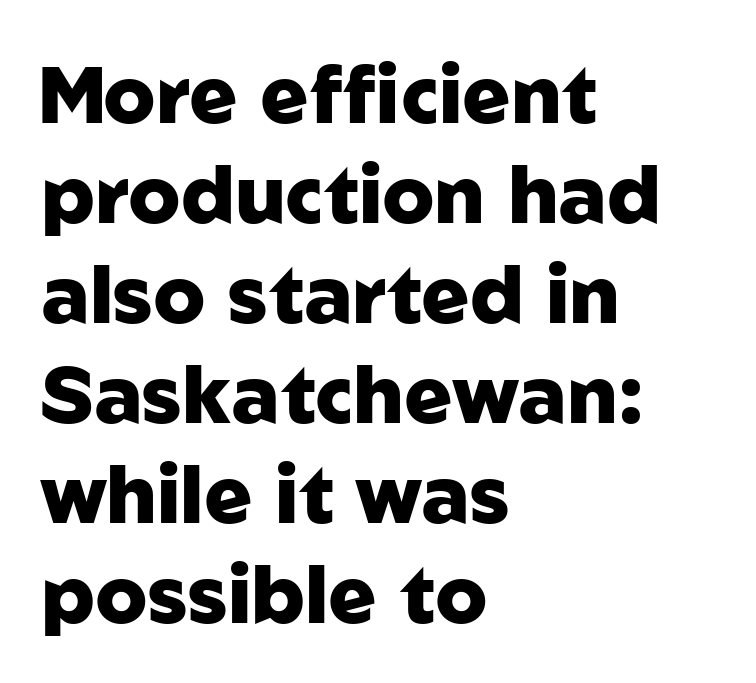
Q: Is the text bold? A: Yes.
Q: Is the text italic (slanted)? A: No, it is upright.
Q: Is the typeface a serif or a sans-serif typeface? A: Sans-serif.
Q: Is the text underlined? A: No.
Q: How is the paragraph aligned? A: Left-aligned.
Q: Is the spacing between letters normal or unusually wide? A: Normal.
Q: Is the spacing between lines tight, normal or loose? A: Normal.
Q: Width (condensed, normal, or wide)? A: Normal.
Q: Stroke contrast? A: Low.
Q: x-height? A: Medium.
Q: Monospaced? A: No.
